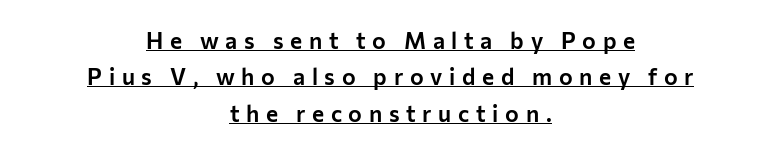
Q: Is the text italic (slanted)? A: No, it is upright.
Q: Is the text underlined? A: Yes.
Q: How is the paragraph aligned? A: Centered.
Q: Is the spacing between letters normal or unusually wide? A: Unusually wide.
Q: Is the spacing between lines tight, normal or loose? A: Normal.
